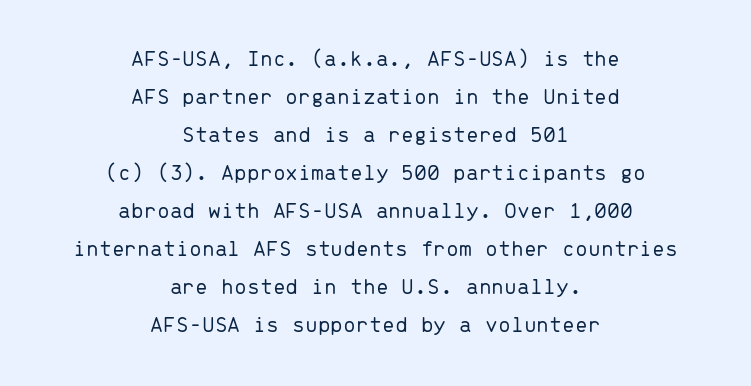
{"italic": "no", "bold": "no", "underline": "no", "align": "center", "line_spacing": "normal", "line_spacing_ratio": 1.65, "letter_spacing": "normal", "letter_spacing_em": 0.0, "glyph_px": 23}
